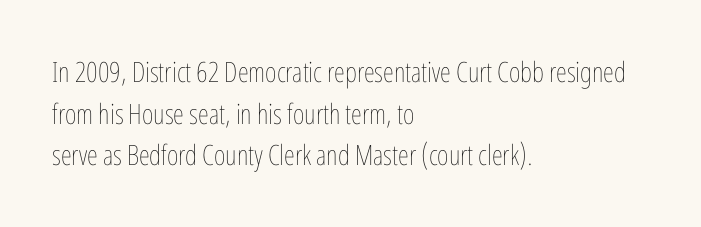
The image shows 28 px thin, condensed type, upright; set left-aligned, normal line spacing (1.49x), normal letter spacing, not underlined; low stroke contrast and a medium x-height.
